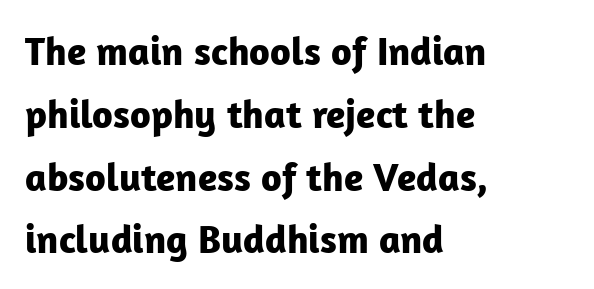
Reading down the block, your eye returns to a fixed left position each line. The glyphs have the mass of a bold cut. The rendering uses a moderate line-height, typical for paragraphs. It's the straight-up-and-down kind of type. Regarding serifs, this sample does without them. Tracking here is standard; glyphs follow each other at the usual distance.
